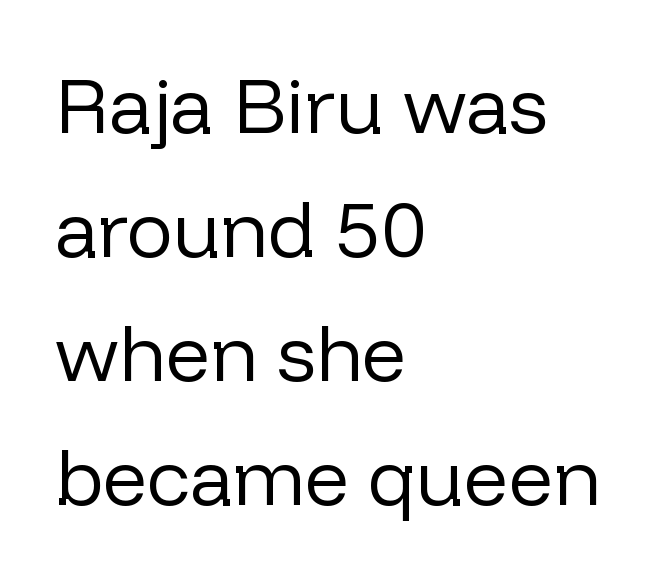
Q: Is the text bold? A: No.
Q: Is the text italic (slanted)? A: No, it is upright.
Q: Is the typeface a serif or a sans-serif typeface? A: Sans-serif.
Q: Is the text underlined? A: No.
Q: How is the paragraph aligned? A: Left-aligned.
Q: Is the spacing between letters normal or unusually wide? A: Normal.
Q: Is the spacing between lines tight, normal or loose? A: Normal.
Q: Width (condensed, normal, or wide)? A: Normal.
Q: Stroke contrast? A: Low.
Q: x-height? A: Medium.
Q: Monospaced? A: No.
